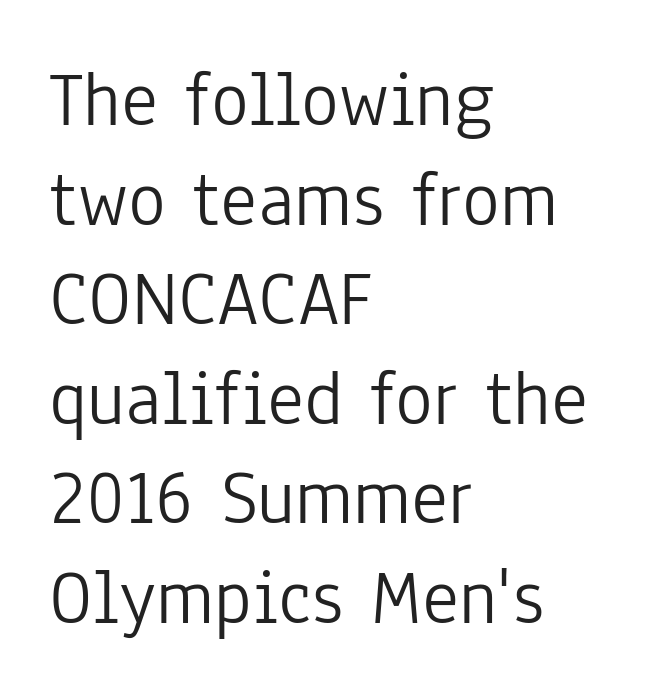
The image shows 79 px light, condensed sans-serif type, upright; set left-aligned, normal line spacing (1.26x), normal letter spacing, not underlined; low stroke contrast and a medium x-height.
